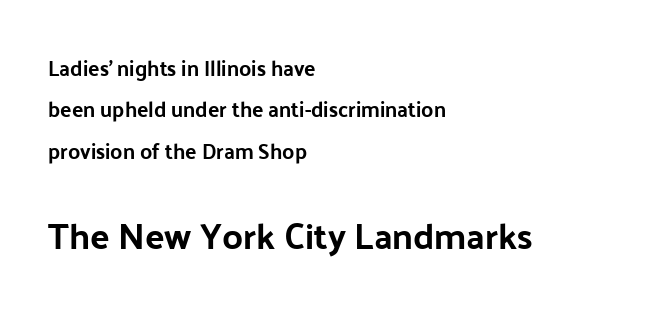
Q: Is the text italic (slanted)? A: No, it is upright.
Q: Is the typeface a serif or a sans-serif typeface? A: Sans-serif.
Q: Is the text underlined? A: No.
Q: How is the paragraph aligned? A: Left-aligned.
Q: Is the spacing between letters normal or unusually wide? A: Normal.
Q: Is the spacing between lines tight, normal or loose? A: Loose.
Q: Which block of text is set in a larger size, the first (top) or the second (bottom)? A: The second (bottom) one.
Q: Width (condensed, normal, or wide)? A: Normal.
Q: Stroke contrast? A: Low.
Q: x-height? A: Medium.
Q: Monospaced? A: No.
